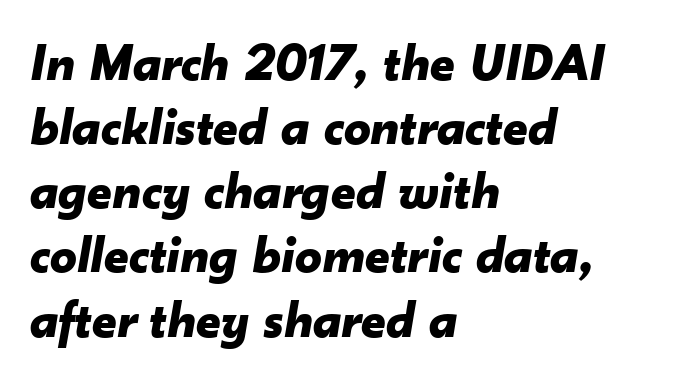
{"italic": "yes", "lean": "right", "slant_degrees": 10, "bold": "yes", "weight": "bold", "width": "normal", "stroke_contrast": "low", "x_height": "small", "monospaced": "no", "underline": "no", "align": "left", "line_spacing_ratio": 1.21, "letter_spacing": "normal", "letter_spacing_em": 0.0, "glyph_px": 53}
